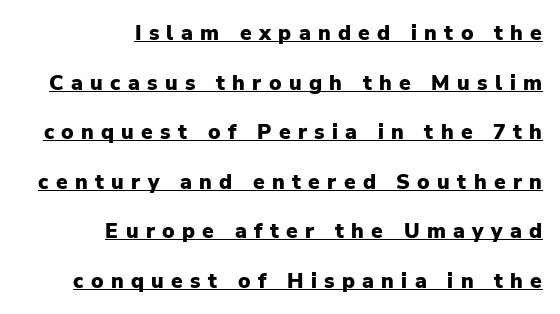
Q: Is the text bold? A: Yes.
Q: Is the text italic (slanted)? A: No, it is upright.
Q: Is the text underlined? A: Yes.
Q: How is the paragraph aligned? A: Right-aligned.
Q: Is the spacing between letters normal or unusually wide? A: Unusually wide.
Q: Is the spacing between lines tight, normal or loose? A: Loose.
